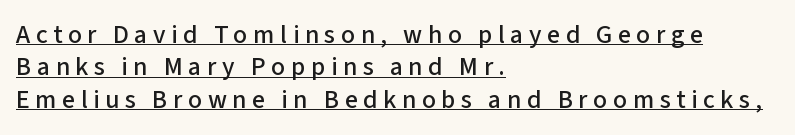
Q: Is the text italic (slanted)? A: No, it is upright.
Q: Is the text underlined? A: Yes.
Q: How is the paragraph aligned? A: Left-aligned.
Q: Is the spacing between letters normal or unusually wide? A: Unusually wide.
Q: Is the spacing between lines tight, normal or loose? A: Normal.
